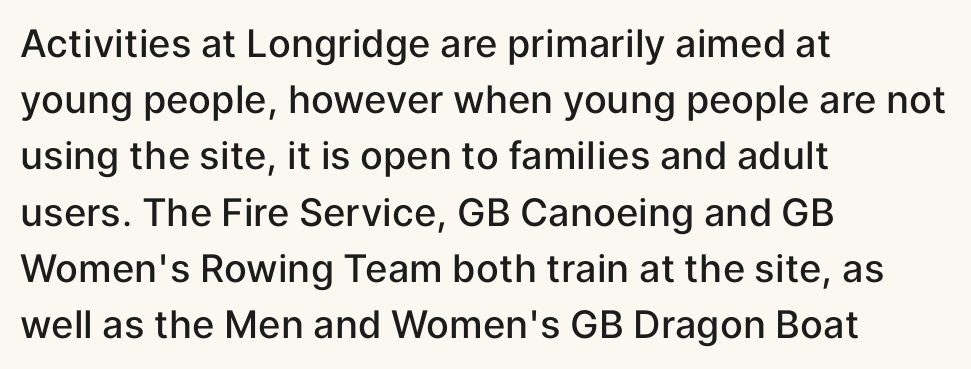
{"serif": "no", "italic": "no", "bold": "semi", "weight": "semibold", "width": "normal", "stroke_contrast": "low", "x_height": "medium", "monospaced": "no", "underline": "no", "align": "left", "line_spacing": "normal", "line_spacing_ratio": 1.48, "letter_spacing": "normal", "letter_spacing_em": 0.0, "glyph_px": 38}
